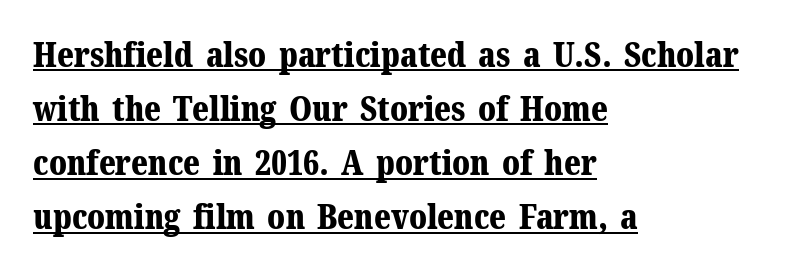
Q: Is the text bold? A: Yes.
Q: Is the text italic (slanted)? A: No, it is upright.
Q: Is the typeface a serif or a sans-serif typeface? A: Serif.
Q: Is the text underlined? A: Yes.
Q: How is the paragraph aligned? A: Left-aligned.
Q: Is the spacing between letters normal or unusually wide? A: Normal.
Q: Is the spacing between lines tight, normal or loose? A: Normal.
Q: Width (condensed, normal, or wide)? A: Normal.
Q: Stroke contrast? A: Medium.
Q: x-height? A: Medium.
Q: Monospaced? A: No.
